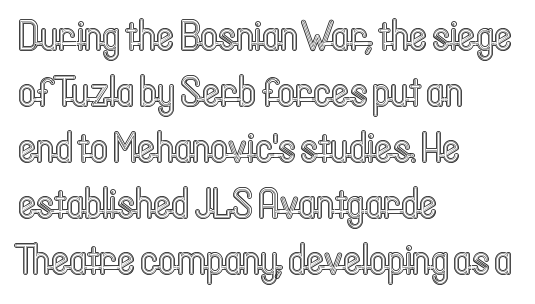
This sample keeps an unexceptional amount of space between lines. This sample uses plain, unmodified letter spacing. Varying glyph widths throughout — classic text-font behaviour. The gap between lines stays unmarked. Compared with a centered layout, this one pins lines to the left instead.
